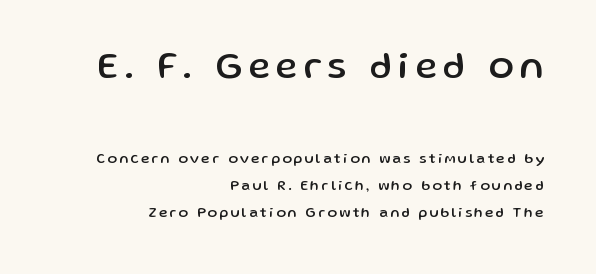
The image shows 37 px sans-serif type, upright; set right-aligned, loose line spacing (1.91x), not underlined; the first (top) block is 2.64x larger; low stroke contrast and a medium x-height.
